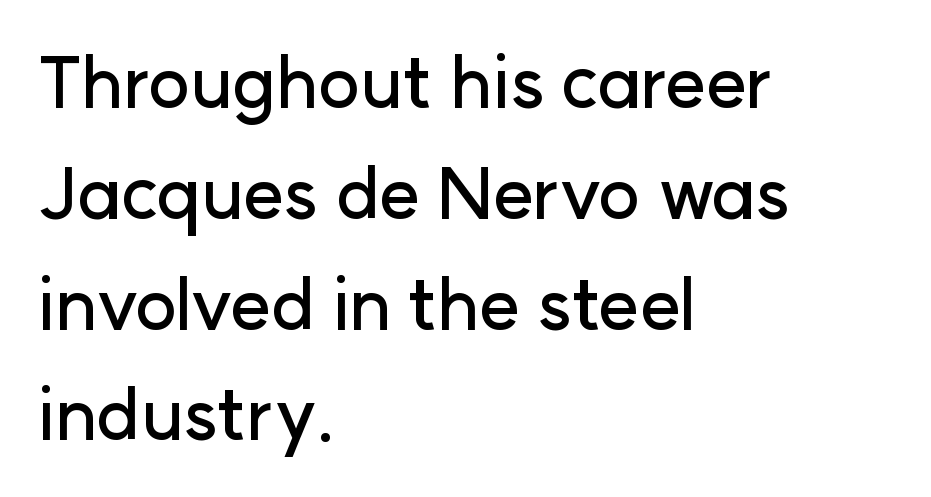
The image shows 71 px sans-serif type, upright; set left-aligned, normal line spacing (1.56x), normal letter spacing, not underlined; low stroke contrast and a medium x-height.
